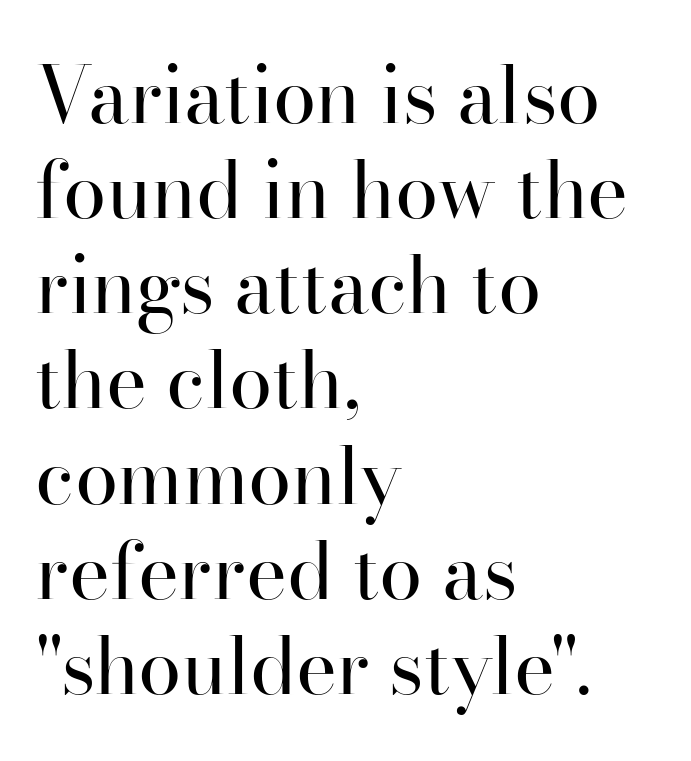
{"serif": "yes", "italic": "no", "bold": "no", "weight": "regular", "width": "normal", "stroke_contrast": "high", "x_height": "small", "monospaced": "no", "underline": "no", "align": "left", "line_spacing_ratio": 1.22, "letter_spacing": "normal", "letter_spacing_em": 0.0, "glyph_px": 78}
